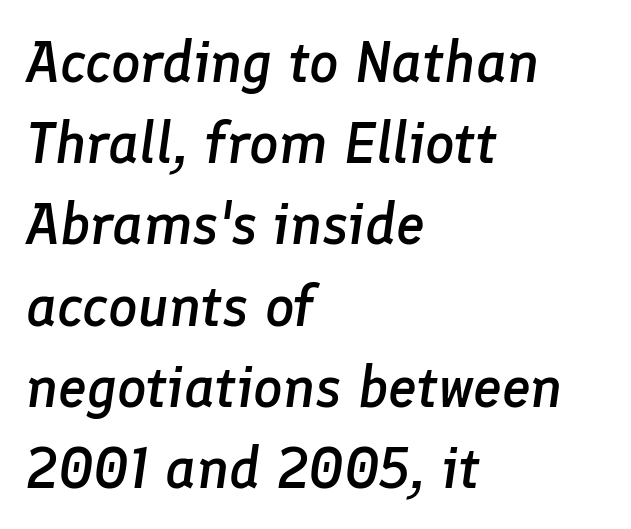
Weight check: semibold — heavier than regular, not quite bold. Is the letter spacing exaggerated? No — it looks like the ordinary default. Think of a printed novel: that variable character pitch is what you see here. Baseline-to-baseline distance is the conventional proportion of letter height.
